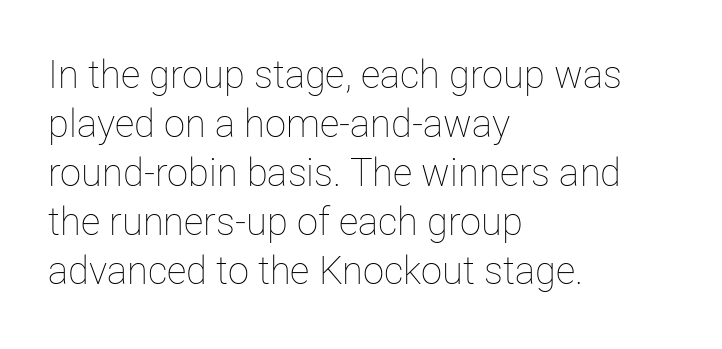
Q: Is the text bold? A: No.
Q: Is the text italic (slanted)? A: No, it is upright.
Q: Is the text underlined? A: No.
Q: How is the paragraph aligned? A: Left-aligned.
Q: Is the spacing between letters normal or unusually wide? A: Normal.
Q: Is the spacing between lines tight, normal or loose? A: Normal.
Q: Width (condensed, normal, or wide)? A: Normal.
Q: Stroke contrast? A: Low.
Q: x-height? A: Medium.
Q: Monospaced? A: No.
